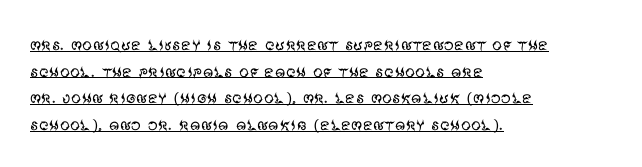
{"italic": "no", "bold": "no", "underline": "yes", "align": "left", "line_spacing": "normal", "line_spacing_ratio": 1.33, "letter_spacing": "normal", "letter_spacing_em": 0.0, "glyph_px": 20}
